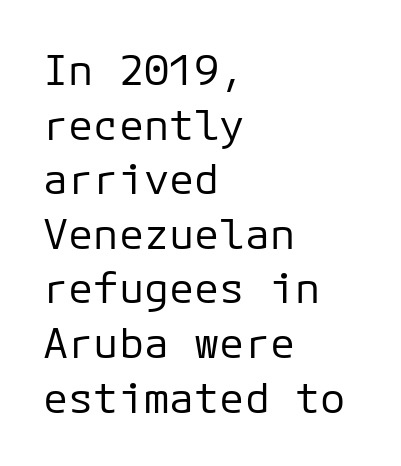
{"serif": "no", "italic": "no", "bold": "no", "weight": "regular", "width": "normal", "stroke_contrast": "low", "x_height": "medium", "underline": "no", "align": "left", "line_spacing": "normal", "line_spacing_ratio": 1.3, "letter_spacing": "normal", "letter_spacing_em": 0.0, "glyph_px": 42}
